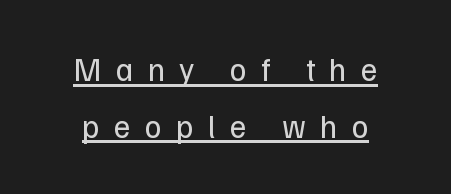
Q: Is the text bold? A: No.
Q: Is the text italic (slanted)? A: No, it is upright.
Q: Is the typeface a serif or a sans-serif typeface? A: Sans-serif.
Q: Is the text underlined? A: Yes.
Q: Is the spacing between letters normal or unusually wide? A: Unusually wide.
Q: Width (condensed, normal, or wide)? A: Normal.
Q: Stroke contrast? A: Low.
Q: x-height? A: Medium.
Q: Monospaced? A: No.
